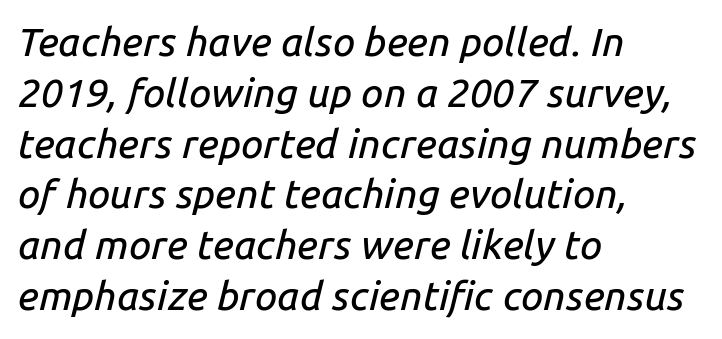
The image shows 40 px text type, italic (leaning right); set left-aligned, normal line spacing (1.27x), normal letter spacing, not underlined; low stroke contrast and a medium x-height.
